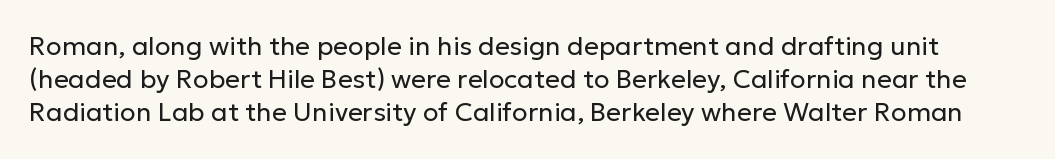
Heaviness? Minimal to ordinary, like unemphasized prose. Letters rest on an invisible, unmarked baseline. The letters sit at their default tracking, neither squeezed nor spread. Posture: straight, roman, zero tilt. A typesetter would call this leading conventional body-copy spacing.
